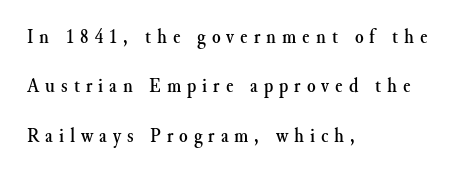
{"italic": "no", "underline": "no", "align": "left", "line_spacing": "loose", "line_spacing_ratio": 2.25, "letter_spacing": "wide", "letter_spacing_em": 0.27, "glyph_px": 22}
